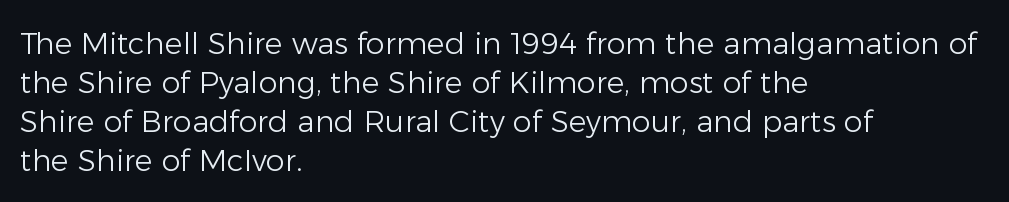
Casual observation: everything's shoved over to the left. The strip under each line holds only bare page. The rendering uses natural spacing where letterforms have individual widths. The line texture is even and compact thanks to regular tracking. Summary of vertical rhythm: regular, with standard interline spacing.
